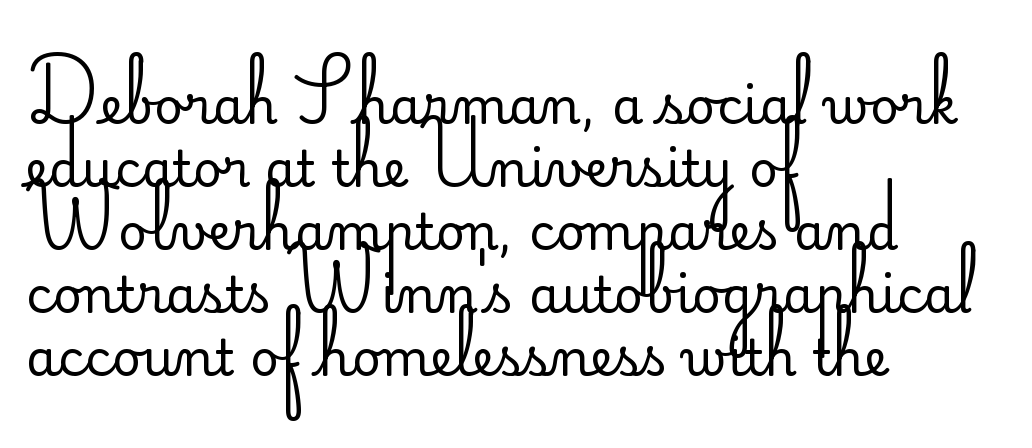
{"serif": "no", "italic": "no", "bold": "no", "weight": "regular", "width": "normal", "stroke_contrast": "low", "x_height": "small", "monospaced": "no", "underline": "no", "align": "left", "line_spacing": "normal", "line_spacing_ratio": 1.26, "letter_spacing": "normal", "letter_spacing_em": 0.0, "glyph_px": 50}
